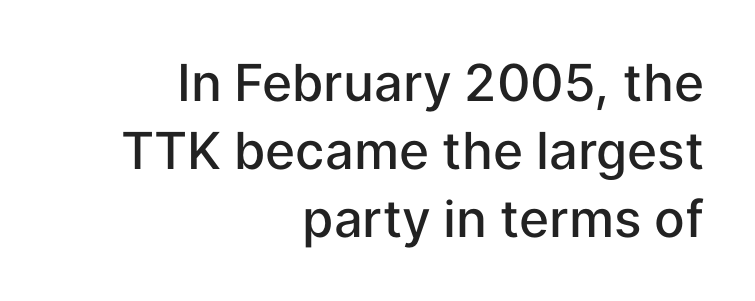
{"serif": "no", "italic": "no", "bold": "semi", "weight": "semibold", "width": "normal", "stroke_contrast": "low", "x_height": "medium", "monospaced": "no", "underline": "no", "align": "right", "line_spacing": "normal", "line_spacing_ratio": 1.33, "letter_spacing": "normal", "letter_spacing_em": 0.0, "glyph_px": 51}
